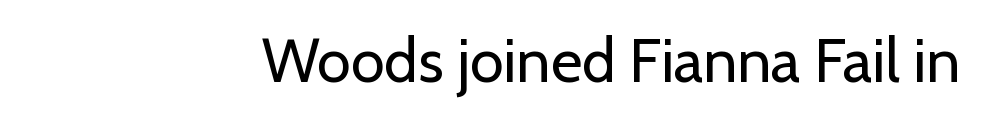
The image shows 61 px regular-weight sans-serif type, upright; set right-aligned, normal letter spacing, not underlined; low stroke contrast and a medium x-height.
